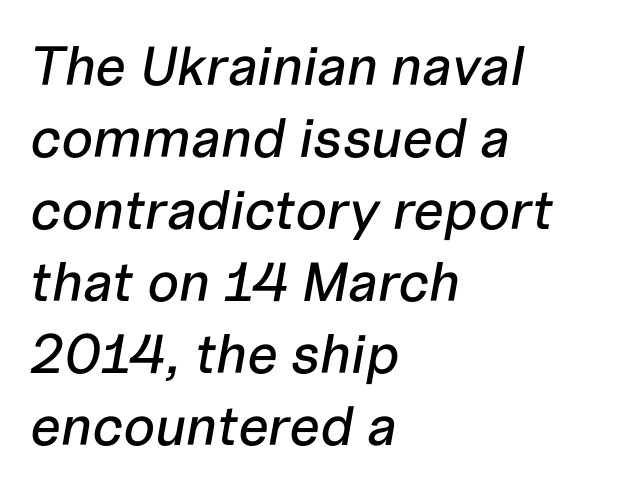
The image shows 55 px text type, italic (leaning right); set left-aligned, normal line spacing (1.31x), normal letter spacing, not underlined; low stroke contrast and a medium x-height.
